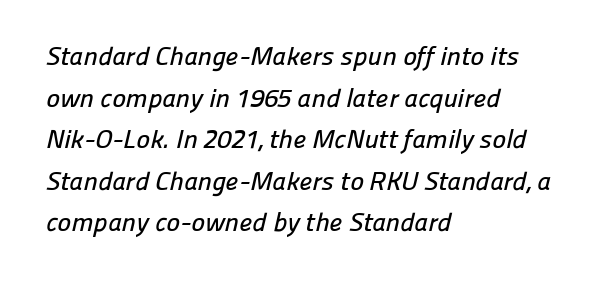
{"underline": "no", "align": "left", "line_spacing": "normal", "line_spacing_ratio": 1.6, "letter_spacing": "normal", "letter_spacing_em": 0.0, "glyph_px": 26}
